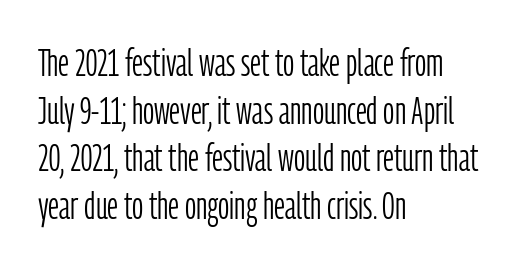
The image shows 39 px light, condensed sans-serif type, upright; set left-aligned, line spacing 1.22x, normal letter spacing, not underlined; low stroke contrast and a medium x-height.
